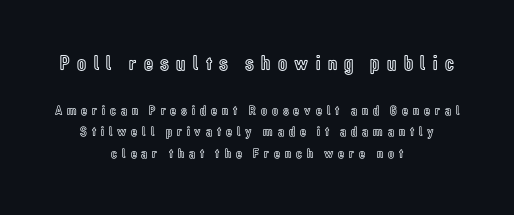
Q: Is the text italic (slanted)? A: No, it is upright.
Q: Is the text underlined? A: No.
Q: How is the paragraph aligned? A: Centered.
Q: Is the spacing between letters normal or unusually wide? A: Unusually wide.
Q: Is the spacing between lines tight, normal or loose? A: Normal.
Q: Which block of text is set in a larger size, the first (top) or the second (bottom)? A: The first (top) one.
